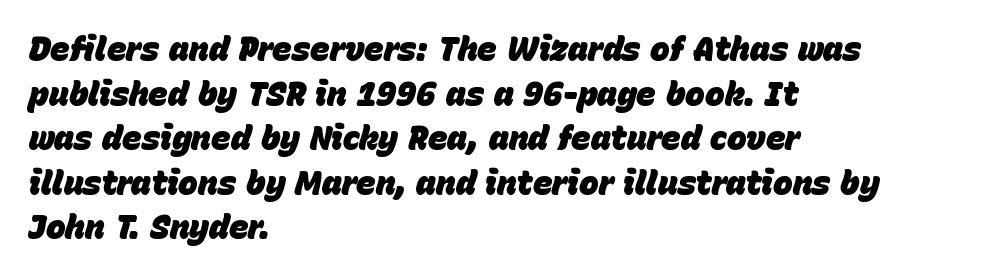
Q: Is the text bold? A: Yes.
Q: Is the text italic (slanted)? A: Yes, it leans right by about 15 degrees.
Q: Is the text underlined? A: No.
Q: How is the paragraph aligned? A: Left-aligned.
Q: Is the spacing between letters normal or unusually wide? A: Normal.
Q: Is the spacing between lines tight, normal or loose? A: Normal.
Q: Width (condensed, normal, or wide)? A: Normal.
Q: Stroke contrast? A: Low.
Q: x-height? A: Large.
Q: Monospaced? A: No.
